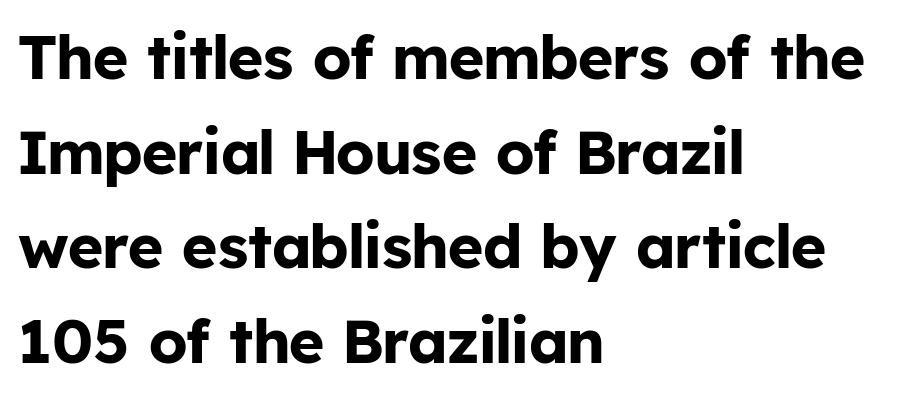
{"serif": "no", "italic": "no", "bold": "yes", "weight": "bold", "width": "normal", "stroke_contrast": "low", "x_height": "medium", "monospaced": "no", "underline": "no", "align": "left", "line_spacing": "normal", "line_spacing_ratio": 1.55, "letter_spacing": "normal", "letter_spacing_em": 0.0, "glyph_px": 61}
